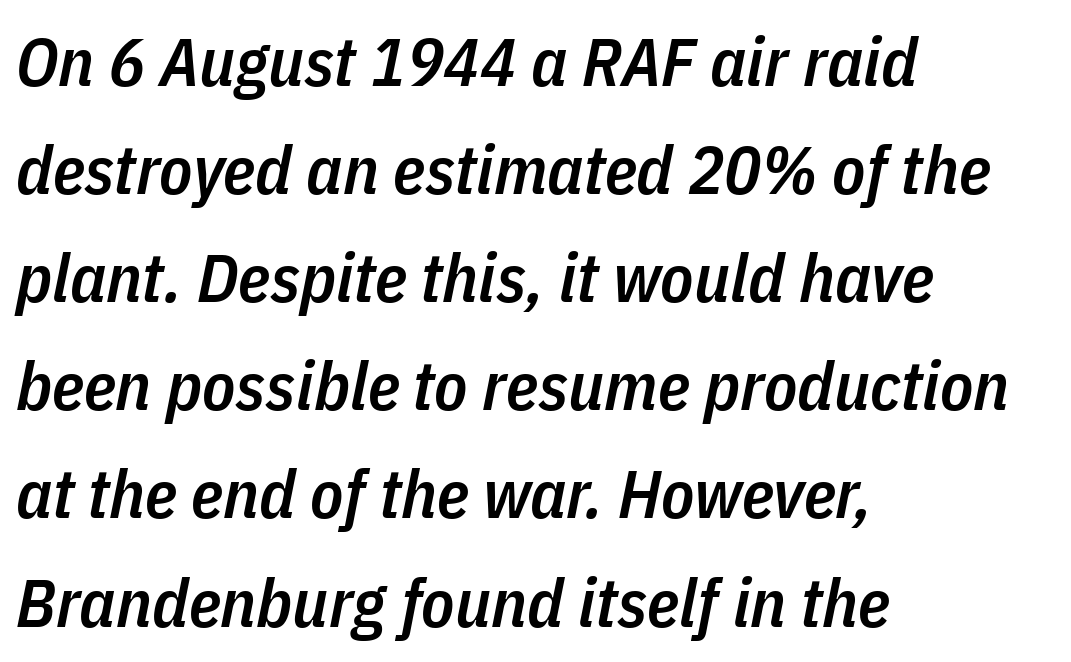
{"italic": "yes", "lean": "right", "slant_degrees": 11, "bold": "semi", "weight": "semibold", "width": "condensed", "stroke_contrast": "low", "x_height": "medium", "monospaced": "no", "underline": "no", "align": "left", "line_spacing": "normal", "line_spacing_ratio": 1.59, "letter_spacing": "normal", "letter_spacing_em": 0.0, "glyph_px": 68}
